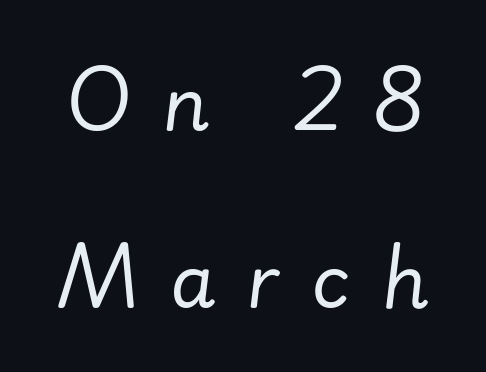
The image shows 73 px regular-weight type, italic (leaning right); set loose line spacing (2.43x), unusually wide letter spacing (+0.43 em), not underlined; low stroke contrast and a small x-height.
